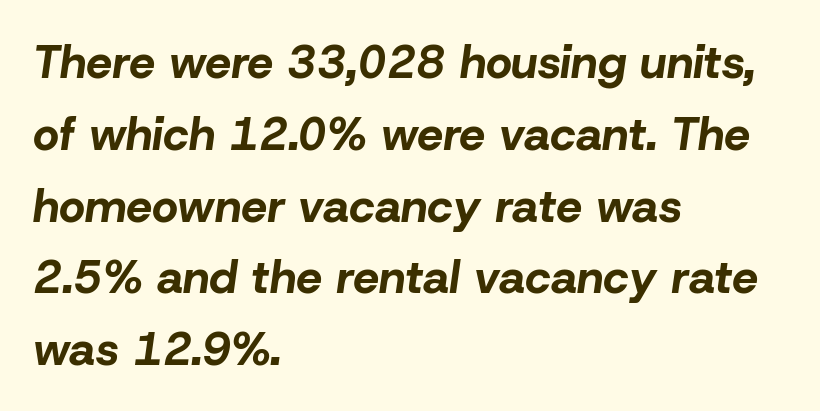
Q: Is the text bold? A: Yes.
Q: Is the text italic (slanted)? A: Yes, it leans right by about 8 degrees.
Q: Is the text underlined? A: No.
Q: How is the paragraph aligned? A: Left-aligned.
Q: Is the spacing between letters normal or unusually wide? A: Normal.
Q: Is the spacing between lines tight, normal or loose? A: Normal.
Q: Width (condensed, normal, or wide)? A: Normal.
Q: Stroke contrast? A: Low.
Q: x-height? A: Medium.
Q: Monospaced? A: No.
